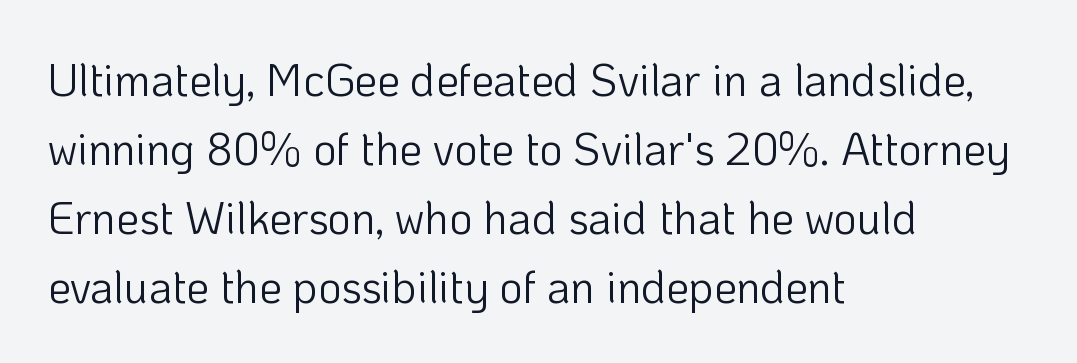
Q: Is the text bold? A: No.
Q: Is the text italic (slanted)? A: No, it is upright.
Q: Is the typeface a serif or a sans-serif typeface? A: Sans-serif.
Q: Is the text underlined? A: No.
Q: How is the paragraph aligned? A: Left-aligned.
Q: Is the spacing between letters normal or unusually wide? A: Normal.
Q: Is the spacing between lines tight, normal or loose? A: Normal.
Q: Width (condensed, normal, or wide)? A: Normal.
Q: Stroke contrast? A: Low.
Q: x-height? A: Medium.
Q: Monospaced? A: No.
